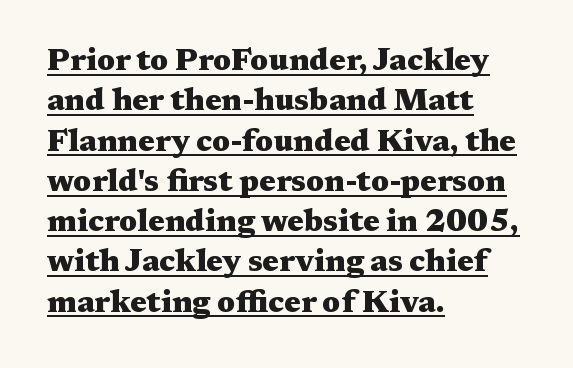
The image shows 31 px heavy, wide serif type, upright; set left-aligned, normal line spacing (1.3x), normal letter spacing, underlined; medium stroke contrast and a medium x-height.
